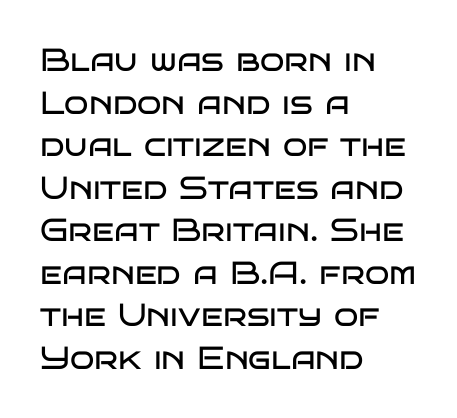
Quick note: underline off. Is the type heavy? It reads as light-to-regular instead. Layout note: lines flush left. Unlike italic type, these characters show no tilt at all. No extra tracking has been applied to these lines. No feet cap the strokes, marking this as sans-serif type.
